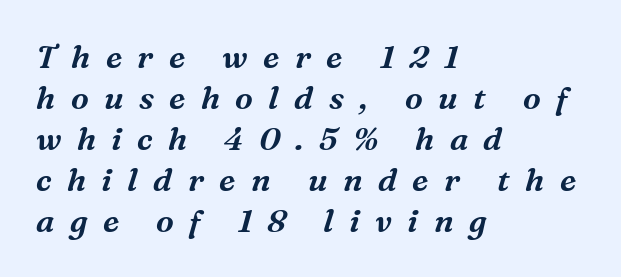
Type without underlining. Words appear elongated and porous because spacing is wide. You can tell it's italic because the verticals aren't actually vertical. Students, observe: this is what conventionally led text looks like.
